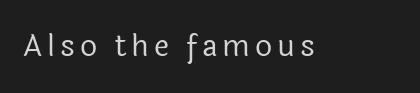
The image shows 30 px regular-weight sans-serif type, upright; set not underlined; a medium x-height.
